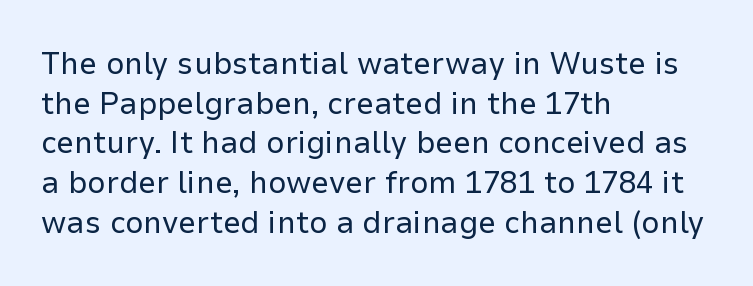
Heft: none added — not bold. A typesetter would mark this as roman, not italic. I'd call this a sans setting — the letters go barefoot. The paragraph has a hard left edge and a soft right edge.
